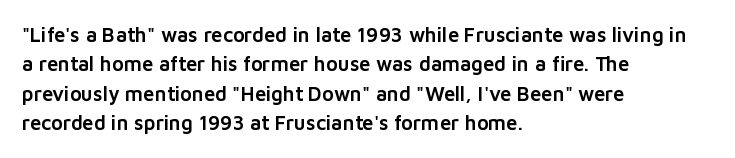
{"italic": "no", "underline": "no", "align": "left", "line_spacing": "normal", "line_spacing_ratio": 1.47, "letter_spacing": "normal", "letter_spacing_em": 0.0, "glyph_px": 20}
